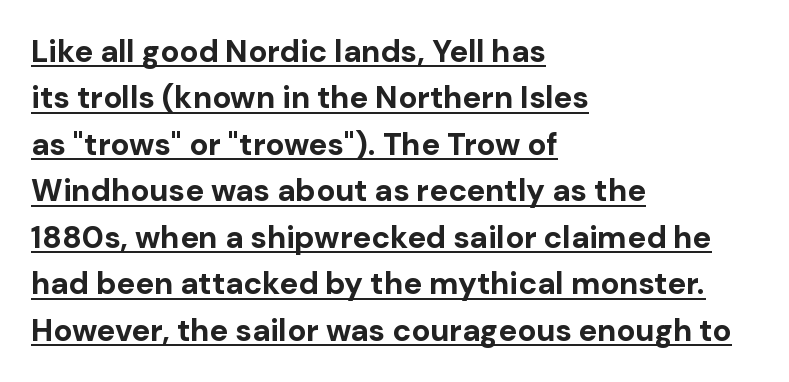
Q: Is the text bold? A: Yes.
Q: Is the text italic (slanted)? A: No, it is upright.
Q: Is the typeface a serif or a sans-serif typeface? A: Sans-serif.
Q: Is the text underlined? A: Yes.
Q: How is the paragraph aligned? A: Left-aligned.
Q: Is the spacing between letters normal or unusually wide? A: Normal.
Q: Is the spacing between lines tight, normal or loose? A: Normal.
Q: Width (condensed, normal, or wide)? A: Normal.
Q: Stroke contrast? A: Low.
Q: x-height? A: Medium.
Q: Monospaced? A: No.
